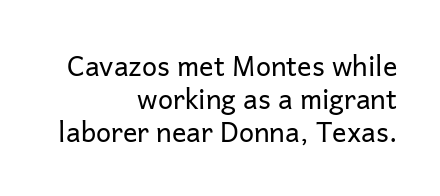
{"italic": "no", "bold": "no", "underline": "no", "align": "right", "line_spacing_ratio": 1.22, "letter_spacing": "normal", "letter_spacing_em": 0.0, "glyph_px": 27}
